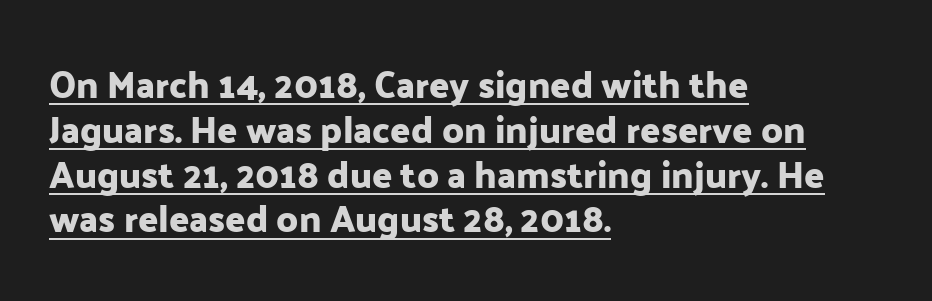
Q: Is the text italic (slanted)? A: No, it is upright.
Q: Is the typeface a serif or a sans-serif typeface? A: Sans-serif.
Q: Is the text underlined? A: Yes.
Q: How is the paragraph aligned? A: Left-aligned.
Q: Is the spacing between letters normal or unusually wide? A: Normal.
Q: Width (condensed, normal, or wide)? A: Normal.
Q: Stroke contrast? A: Low.
Q: x-height? A: Medium.
Q: Monospaced? A: No.
